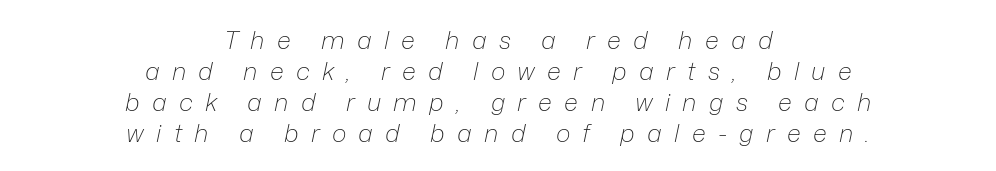
Q: Is the text bold? A: No.
Q: Is the text italic (slanted)? A: Yes, it leans right by about 12 degrees.
Q: Is the text underlined? A: No.
Q: How is the paragraph aligned? A: Centered.
Q: Is the spacing between letters normal or unusually wide? A: Unusually wide.
